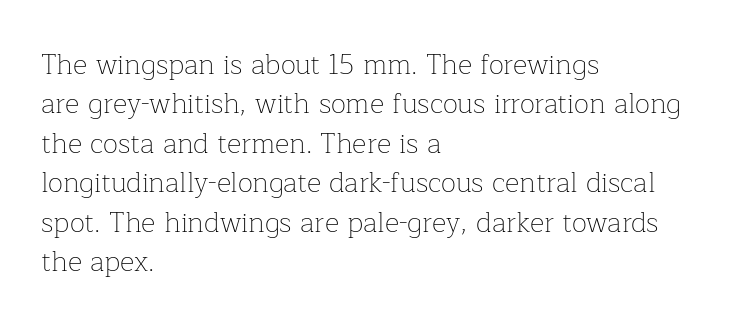
Teacher's note: observe the even left margin — that is flush-left alignment. Descender tails drop into unmarked territory. Is there much room between lines? A standard amount, neither cramped nor airy. The type is set solid horizontally, with unmodified tracking. Examine the stroke ends and you'll spot serifs.
